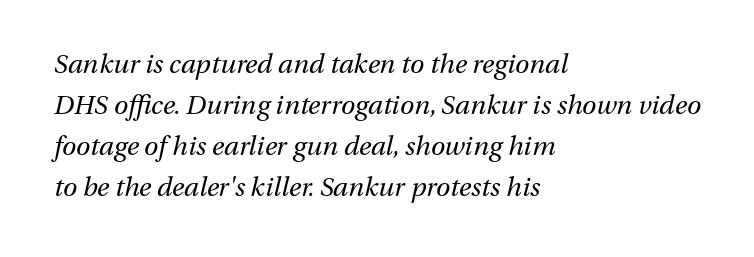
Q: Is the text bold? A: No.
Q: Is the text italic (slanted)? A: Yes, it leans right by about 13 degrees.
Q: Is the text underlined? A: No.
Q: How is the paragraph aligned? A: Left-aligned.
Q: Is the spacing between letters normal or unusually wide? A: Normal.
Q: Is the spacing between lines tight, normal or loose? A: Normal.
